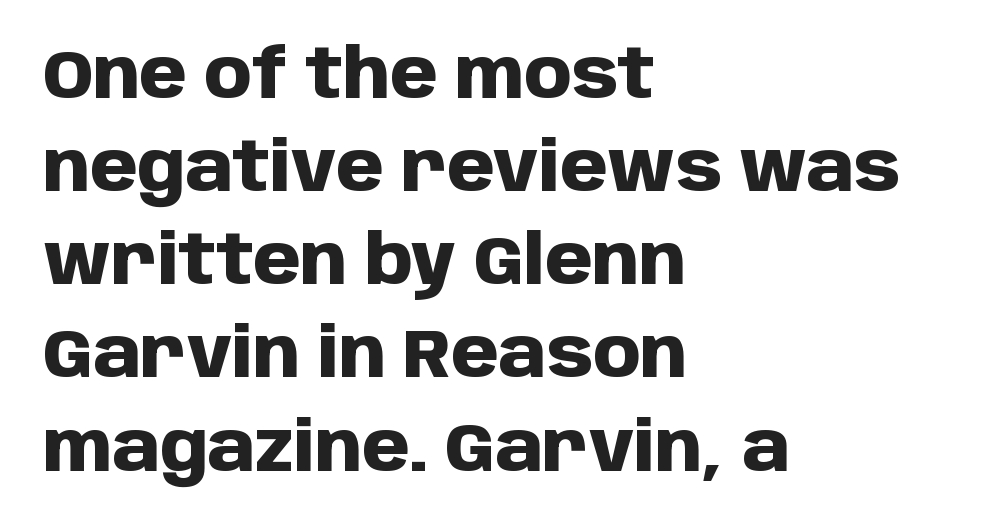
Q: Is the text bold? A: Yes.
Q: Is the text italic (slanted)? A: No, it is upright.
Q: Is the typeface a serif or a sans-serif typeface? A: Sans-serif.
Q: Is the text underlined? A: No.
Q: How is the paragraph aligned? A: Left-aligned.
Q: Is the spacing between letters normal or unusually wide? A: Normal.
Q: Is the spacing between lines tight, normal or loose? A: Normal.
Q: Width (condensed, normal, or wide)? A: Normal.
Q: Stroke contrast? A: Low.
Q: x-height? A: Large.
Q: Monospaced? A: No.
